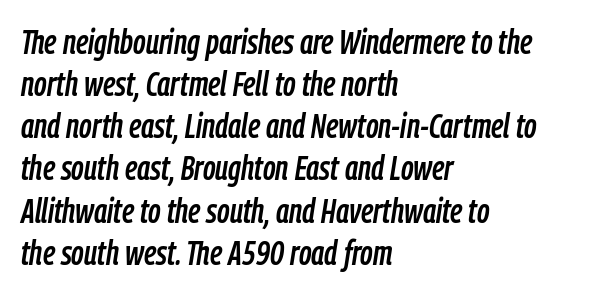
Q: Is the text italic (slanted)? A: Yes, it leans right by about 9 degrees.
Q: Is the text underlined? A: No.
Q: How is the paragraph aligned? A: Left-aligned.
Q: Is the spacing between letters normal or unusually wide? A: Normal.
Q: Width (condensed, normal, or wide)? A: Condensed.
Q: Stroke contrast? A: Low.
Q: x-height? A: Medium.
Q: Monospaced? A: No.
